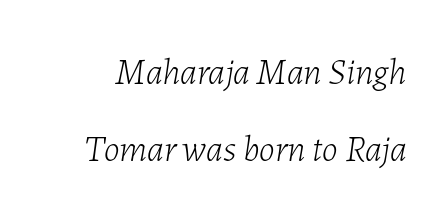
The image shows 36 px light type, italic (leaning right); set loose line spacing (2.14x), normal letter spacing, not underlined; low stroke contrast and a medium x-height.
